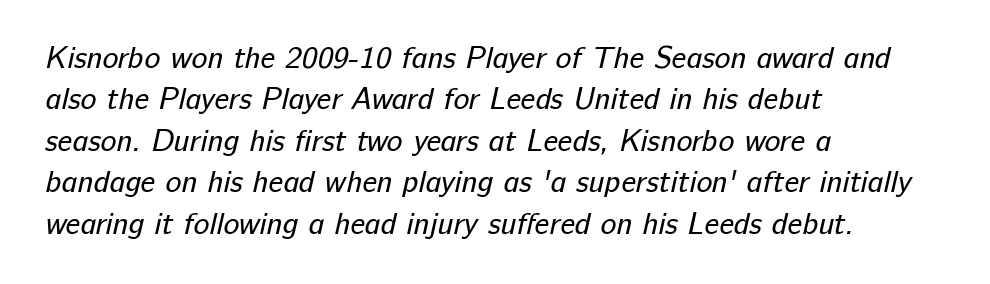
{"serif": "no", "bold": "no", "weight": "regular", "width": "normal", "stroke_contrast": "low", "x_height": "medium", "monospaced": "no", "underline": "no", "align": "left", "line_spacing": "normal", "line_spacing_ratio": 1.38, "letter_spacing": "normal", "letter_spacing_em": 0.0, "glyph_px": 30}
